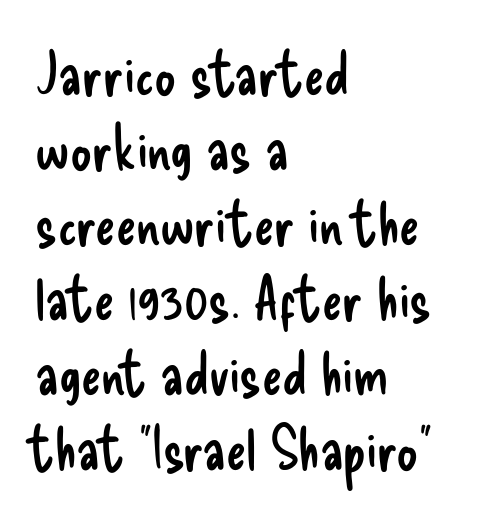
Q: Is the text bold? A: No.
Q: Is the text italic (slanted)? A: No, it is upright.
Q: Is the typeface a serif or a sans-serif typeface? A: Sans-serif.
Q: Is the text underlined? A: No.
Q: How is the paragraph aligned? A: Left-aligned.
Q: Is the spacing between letters normal or unusually wide? A: Normal.
Q: Is the spacing between lines tight, normal or loose? A: Normal.
Q: Width (condensed, normal, or wide)? A: Condensed.
Q: Stroke contrast? A: Low.
Q: x-height? A: Small.
Q: Monospaced? A: No.
